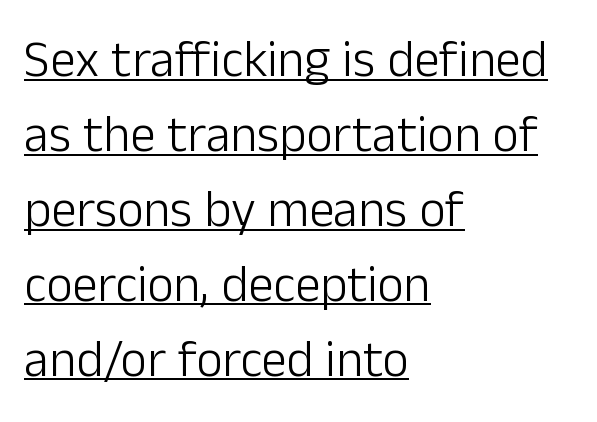
The image shows 51 px light sans-serif type, upright; set left-aligned, normal line spacing (1.47x), normal letter spacing, underlined; low stroke contrast and a medium x-height.
